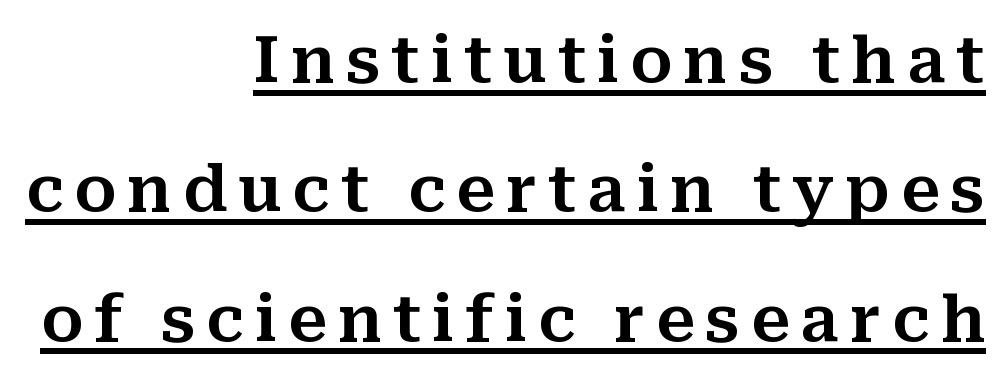
These lines are set flush right with a ragged left edge. How would I describe the line gaps? Wide and relaxed. When letters stand straight like this, we call the style roman or upright. The face used here appears with an underline applied.
